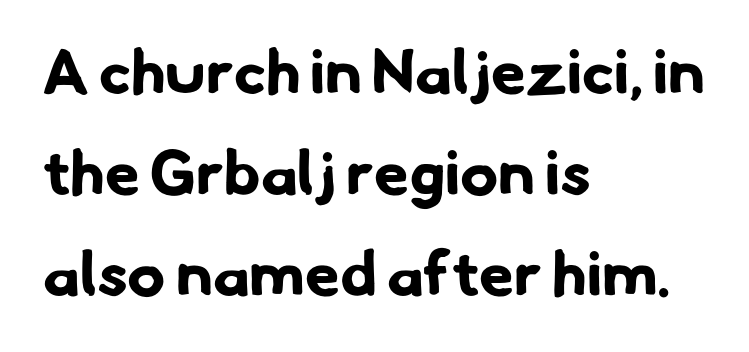
The image shows 63 px bold sans-serif type; set left-aligned, normal line spacing (1.6x), normal letter spacing, not underlined; low stroke contrast and a small x-height.
